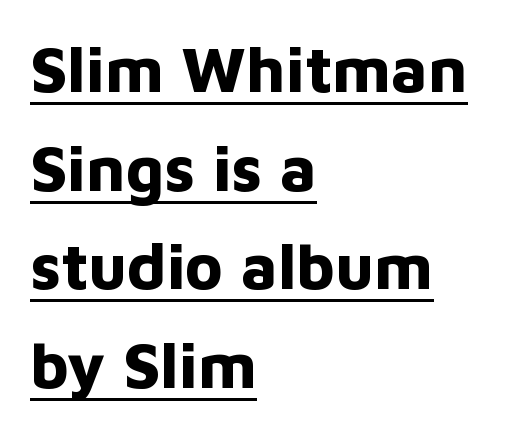
Q: Is the text bold? A: Yes.
Q: Is the text italic (slanted)? A: No, it is upright.
Q: Is the typeface a serif or a sans-serif typeface? A: Sans-serif.
Q: Is the text underlined? A: Yes.
Q: How is the paragraph aligned? A: Left-aligned.
Q: Is the spacing between letters normal or unusually wide? A: Normal.
Q: Is the spacing between lines tight, normal or loose? A: Normal.
Q: Width (condensed, normal, or wide)? A: Normal.
Q: Stroke contrast? A: Low.
Q: x-height? A: Medium.
Q: Monospaced? A: No.
